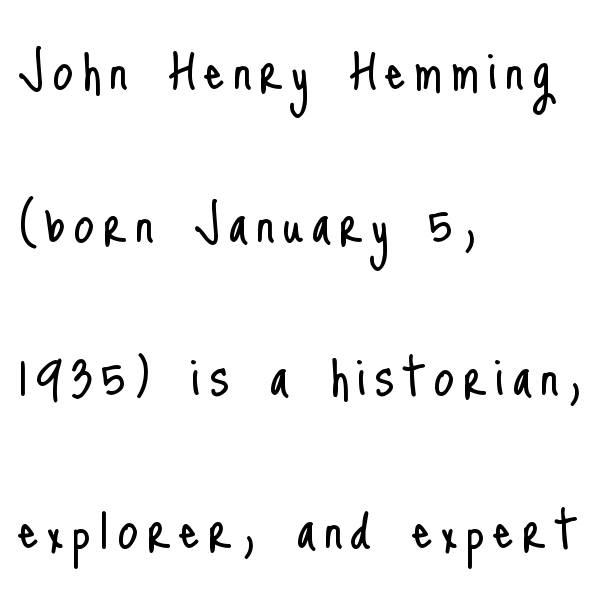
The image shows 66 px light, condensed sans-serif type, upright; set left-aligned, loose line spacing (2.32x), not underlined; low stroke contrast and a small x-height.
